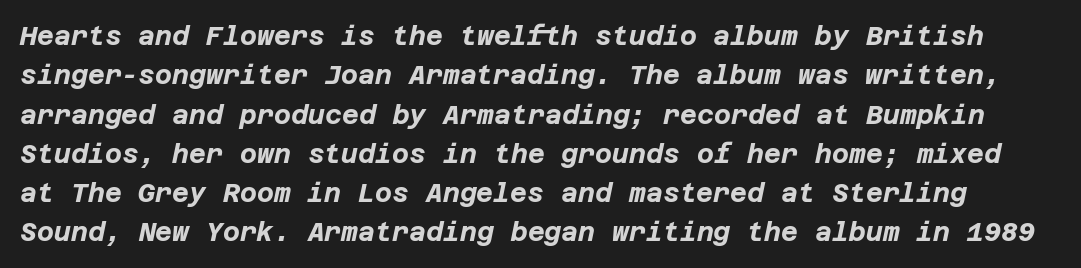
Has an underline been added? It has not. The tracking reads as untouched default to a designer's eye. How heavy is the stroke? Heavy — this is a bold. Compared with ordinary roman type, these characters are visibly tilted.
